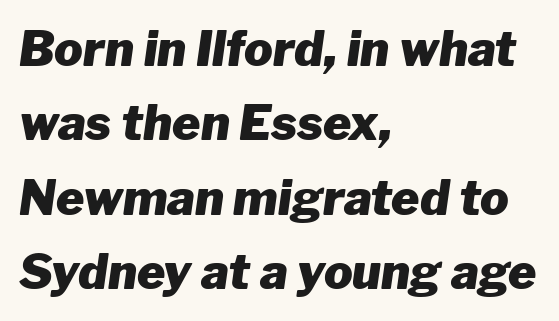
The image shows 48 px heavy type, italic (leaning right); set left-aligned, normal line spacing (1.55x), normal letter spacing, not underlined; low stroke contrast and a medium x-height.
